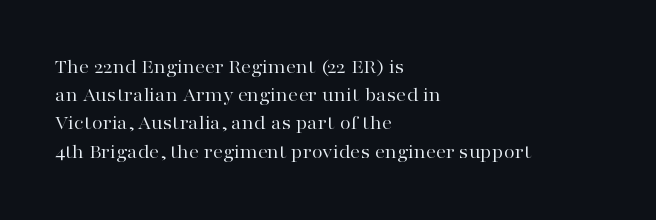
Nobody drew a line under any word here. When letters stand straight like this, we call the style roman or upright. The lines sit at an ordinary, default distance from one another. Summary of weight: not heavy and not bold.
